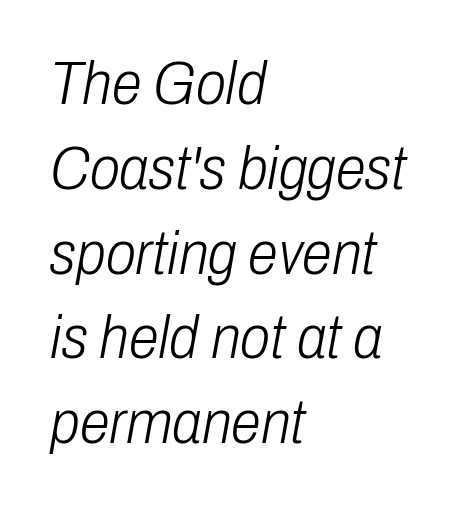
{"italic": "yes", "lean": "right", "slant_degrees": 10, "bold": "no", "weight": "light", "width": "condensed", "stroke_contrast": "low", "x_height": "medium", "monospaced": "no", "underline": "no", "align": "left", "line_spacing": "normal", "line_spacing_ratio": 1.39, "letter_spacing": "normal", "letter_spacing_em": 0.0, "glyph_px": 61}
